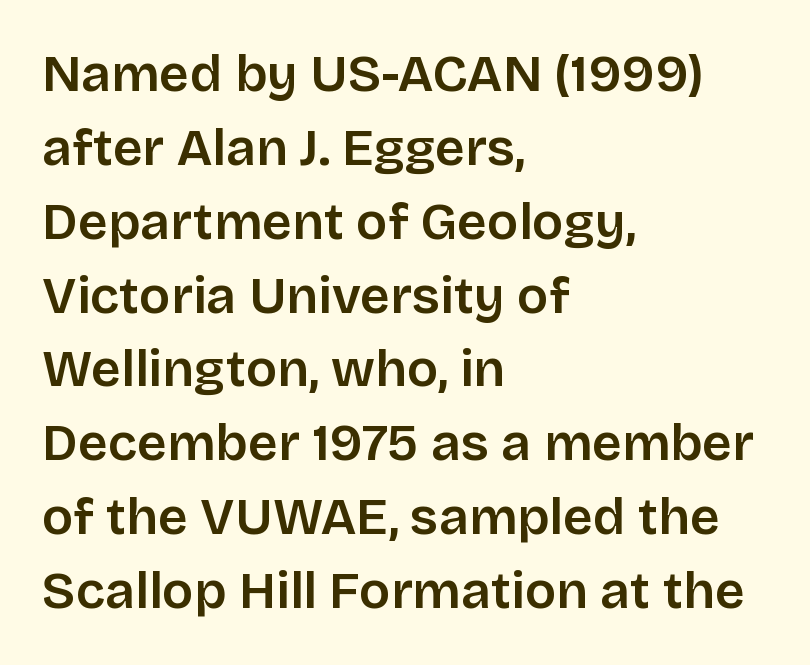
The image shows 52 px semibold sans-serif type, upright; set left-aligned, normal line spacing (1.42x), normal letter spacing, not underlined; low stroke contrast and a large x-height.
